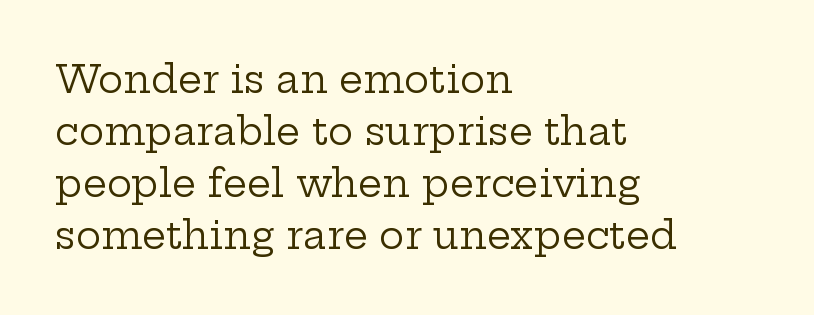
Q: Is the text bold? A: No.
Q: Is the text italic (slanted)? A: No, it is upright.
Q: Is the typeface a serif or a sans-serif typeface? A: Serif.
Q: Is the text underlined? A: No.
Q: How is the paragraph aligned? A: Left-aligned.
Q: Is the spacing between letters normal or unusually wide? A: Normal.
Q: Is the spacing between lines tight, normal or loose? A: Normal.
Q: Width (condensed, normal, or wide)? A: Wide.
Q: Stroke contrast? A: Low.
Q: x-height? A: Medium.
Q: Monospaced? A: No.
